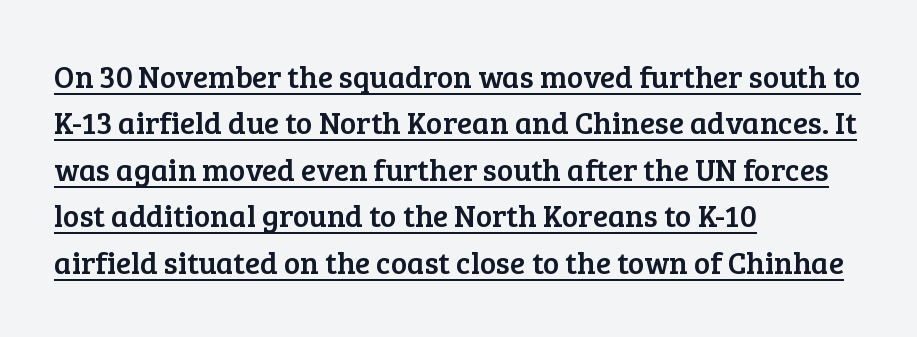
The image shows 31 px serif type, upright; set left-aligned, normal line spacing (1.5x), normal letter spacing, underlined; low stroke contrast and a medium x-height.
